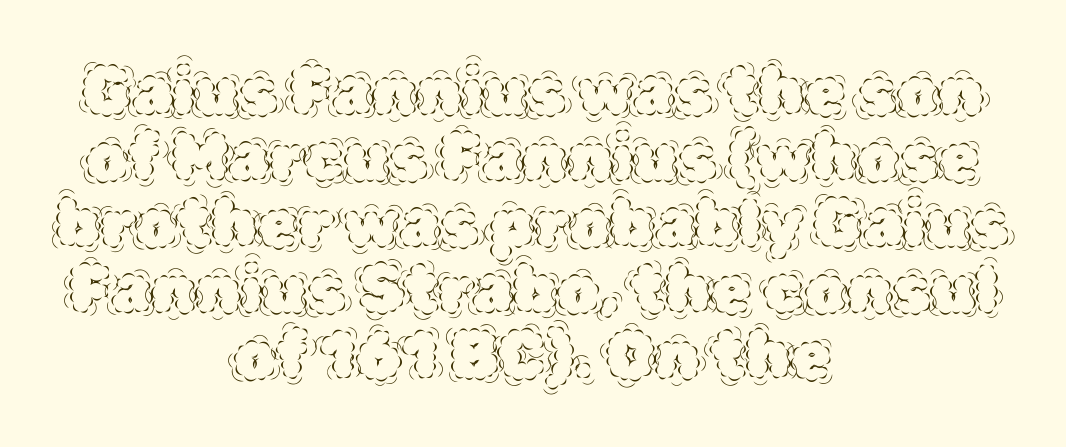
The image shows 66 px thin type, upright; set centered, tight line spacing (1.0x), normal letter spacing, not underlined; a large x-height.
